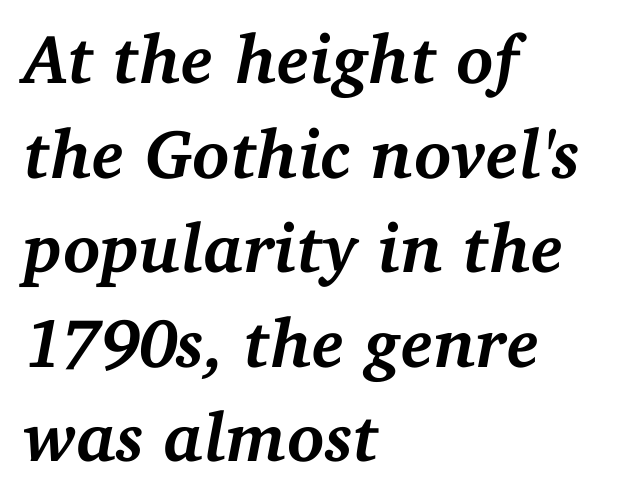
Q: Is the text bold? A: Yes.
Q: Is the text italic (slanted)? A: Yes, it leans right by about 11 degrees.
Q: Is the typeface a serif or a sans-serif typeface? A: Serif.
Q: Is the text underlined? A: No.
Q: How is the paragraph aligned? A: Left-aligned.
Q: Is the spacing between letters normal or unusually wide? A: Normal.
Q: Is the spacing between lines tight, normal or loose? A: Normal.
Q: Width (condensed, normal, or wide)? A: Normal.
Q: Stroke contrast? A: Medium.
Q: x-height? A: Medium.
Q: Monospaced? A: No.
